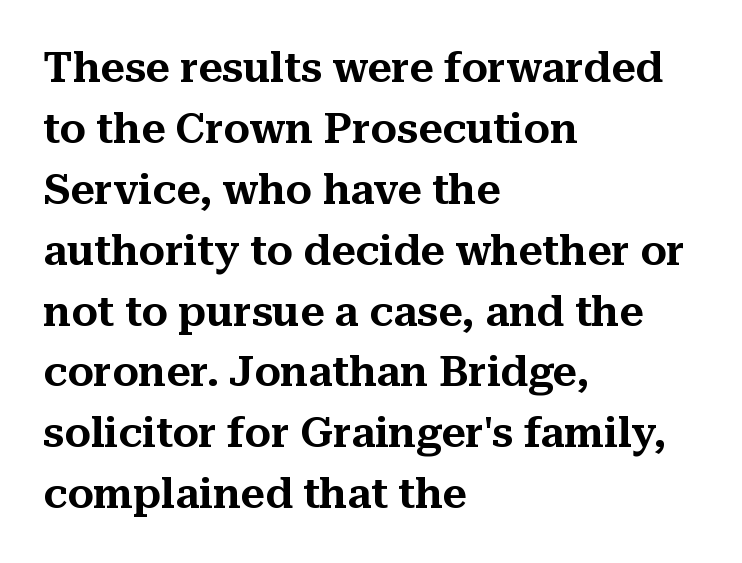
{"serif": "yes", "italic": "no", "width": "normal", "stroke_contrast": "medium", "x_height": "medium", "monospaced": "no", "underline": "no", "align": "left", "line_spacing": "normal", "line_spacing_ratio": 1.45, "letter_spacing": "normal", "letter_spacing_em": 0.0, "glyph_px": 42}
